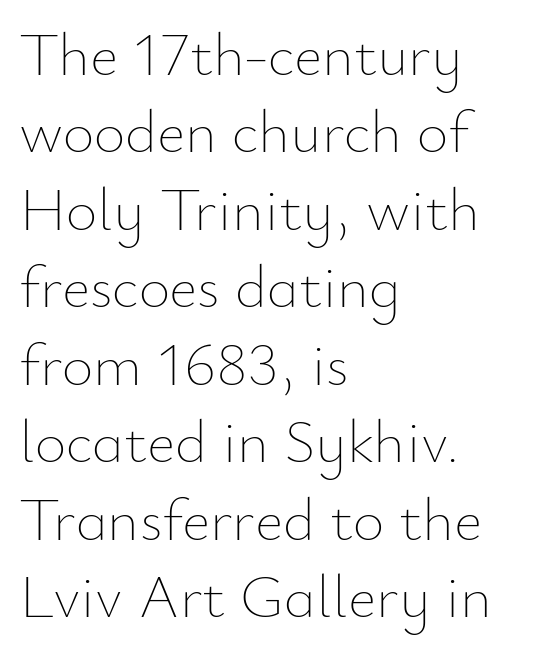
Successive baselines arrive at the customary interval. Note the varied advance widths — an 'i' is clearly narrower than an 'm'. Glyph-to-glyph distance matches everyday printed text. The words here are not underlined. The specimen reads as upright at a glance. These glyphs show unthickened strokes, regular width or finer.
